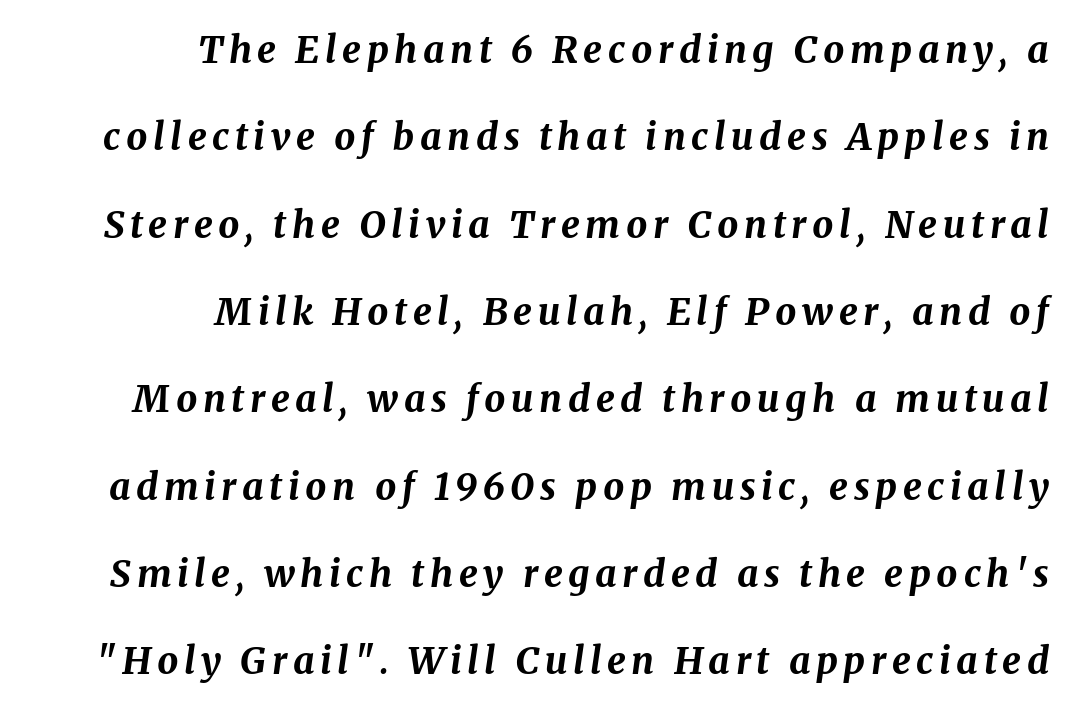
{"italic": "yes", "lean": "right", "slant_degrees": 8, "bold": "yes", "weight": "bold", "width": "normal", "stroke_contrast": "medium", "x_height": "medium", "monospaced": "no", "underline": "no", "align": "right", "line_spacing": "loose", "line_spacing_ratio": 2.36, "glyph_px": 37}
